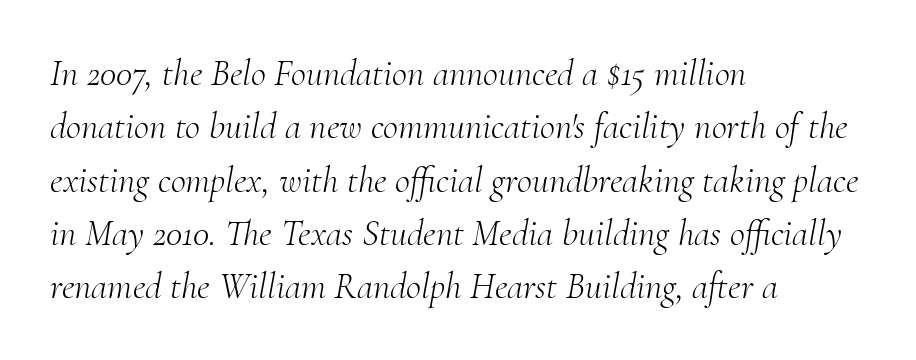
Q: Is the text bold? A: No.
Q: Is the text italic (slanted)? A: Yes, it leans right by about 10 degrees.
Q: Is the typeface a serif or a sans-serif typeface? A: Serif.
Q: Is the text underlined? A: No.
Q: How is the paragraph aligned? A: Left-aligned.
Q: Is the spacing between letters normal or unusually wide? A: Normal.
Q: Is the spacing between lines tight, normal or loose? A: Normal.
Q: Width (condensed, normal, or wide)? A: Normal.
Q: Stroke contrast? A: Medium.
Q: x-height? A: Small.
Q: Monospaced? A: No.
